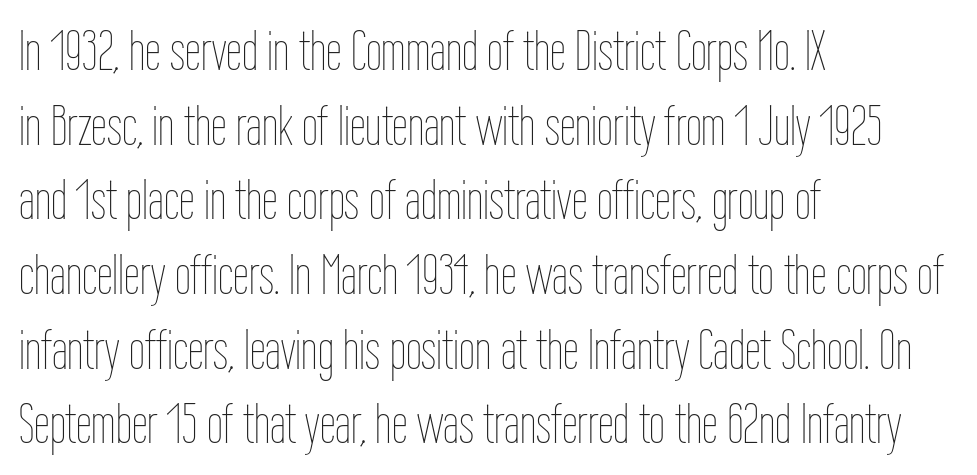
The image shows 57 px thin, condensed type, upright; set left-aligned, normal line spacing (1.31x), normal letter spacing, not underlined; low stroke contrast and a medium x-height.
